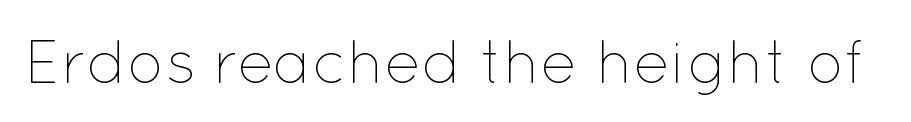
Just letters on the line, the space beneath them empty. These lines were composed using upright roman letters. The passage shown is typed in a proportional face where columns would drift. Inter-character spacing is left at the font's built-in metrics. The cut favours lightness, reaching ordinary text weight at its darkest.
